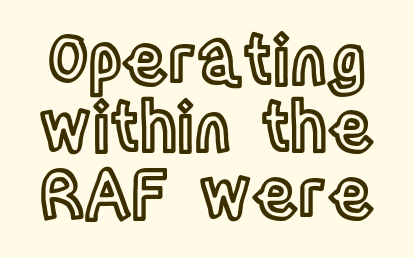
Do the characters align in a grid? No, the font is proportional. The line-height multiplier appears low, near solid setting. Is there any slant? The stems are plumb. The space directly below the letters is spotless. No extra tracking has been applied to these lines.
